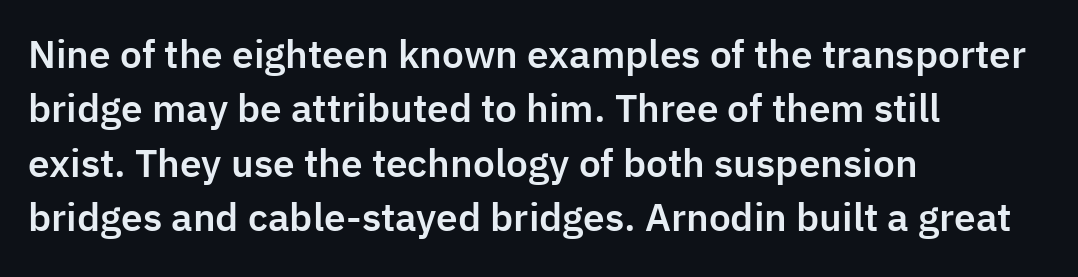
Q: Is the text italic (slanted)? A: No, it is upright.
Q: Is the typeface a serif or a sans-serif typeface? A: Sans-serif.
Q: Is the text underlined? A: No.
Q: How is the paragraph aligned? A: Left-aligned.
Q: Is the spacing between letters normal or unusually wide? A: Normal.
Q: Is the spacing between lines tight, normal or loose? A: Normal.
Q: Width (condensed, normal, or wide)? A: Normal.
Q: Stroke contrast? A: Low.
Q: x-height? A: Medium.
Q: Monospaced? A: No.
